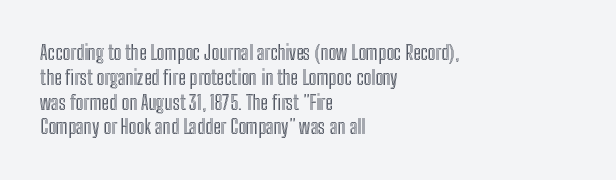
A roman cut, with each character standing at attention. The letters sit at their default tracking, neither squeezed nor spread. Compared with a centered layout, this one pins lines to the left instead. Clear beneath every line of the passage.
